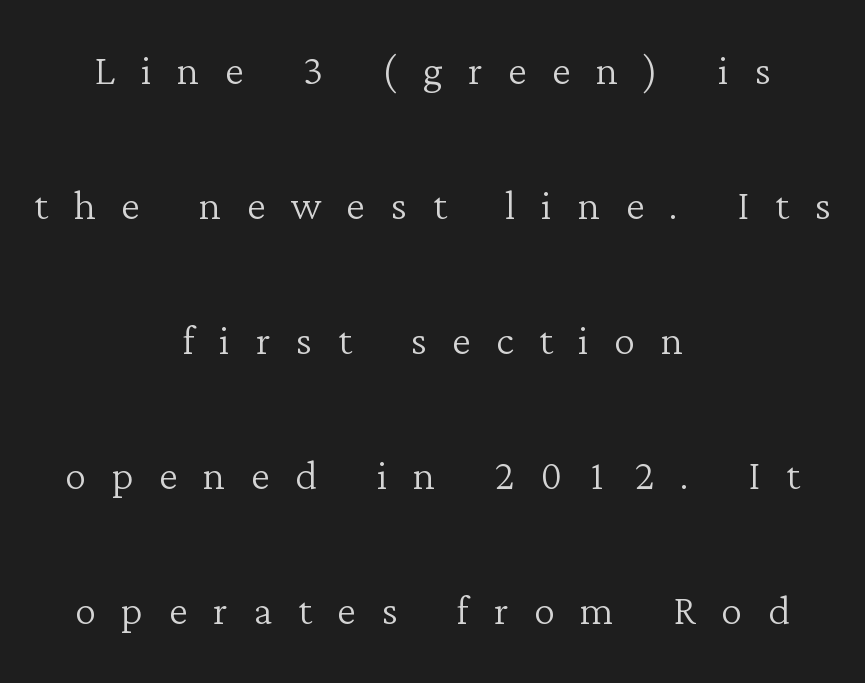
{"serif": "yes", "italic": "no", "bold": "no", "weight": "light", "width": "normal", "stroke_contrast": "low", "x_height": "medium", "monospaced": "no", "underline": "no", "align": "center", "line_spacing": "loose", "line_spacing_ratio": 2.5, "letter_spacing": "wide", "letter_spacing_em": 0.47, "glyph_px": 54}
